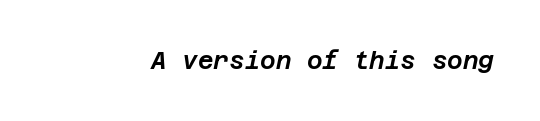
Is the letter spacing exaggerated? No — it looks like the ordinary default. The words here are not underlined. Every character sits at an angle, as italics do.
